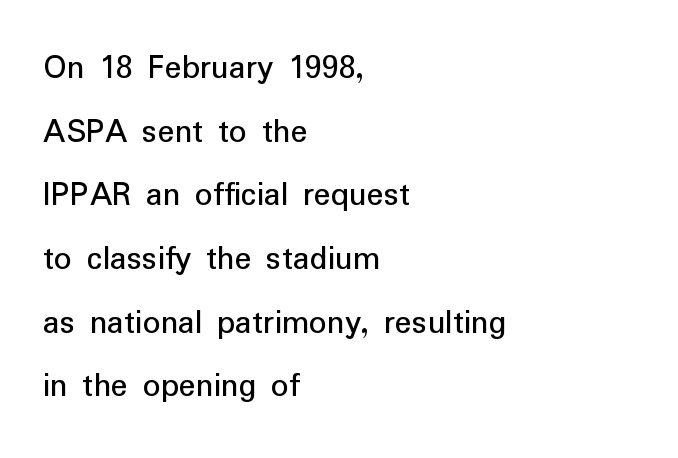
{"serif": "no", "italic": "no", "width": "normal", "stroke_contrast": "low", "x_height": "medium", "monospaced": "no", "underline": "no", "align": "left", "line_spacing_ratio": 1.82, "letter_spacing": "normal", "letter_spacing_em": 0.0, "glyph_px": 35}
